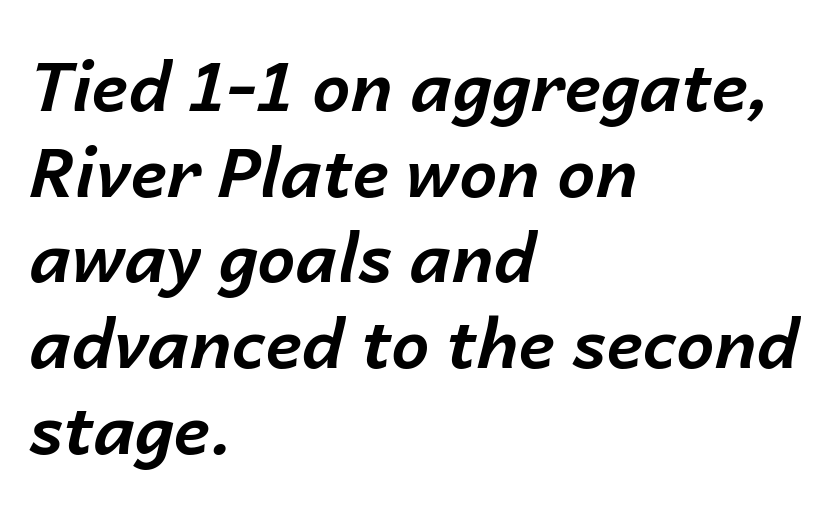
{"italic": "yes", "lean": "right", "slant_degrees": 14, "bold": "yes", "weight": "bold", "width": "normal", "stroke_contrast": "low", "x_height": "medium", "monospaced": "no", "underline": "no", "align": "left", "line_spacing": "normal", "line_spacing_ratio": 1.26, "letter_spacing": "normal", "letter_spacing_em": 0.0, "glyph_px": 68}
